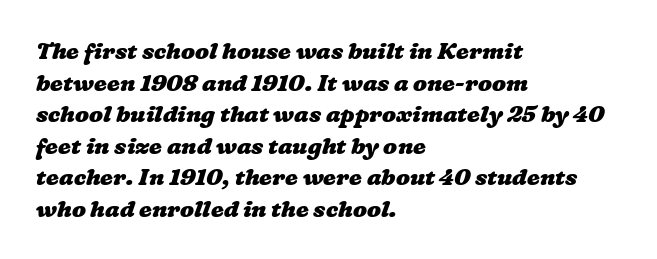
The image shows 23 px bold type; set left-aligned, normal line spacing (1.37x), normal letter spacing, not underlined.
